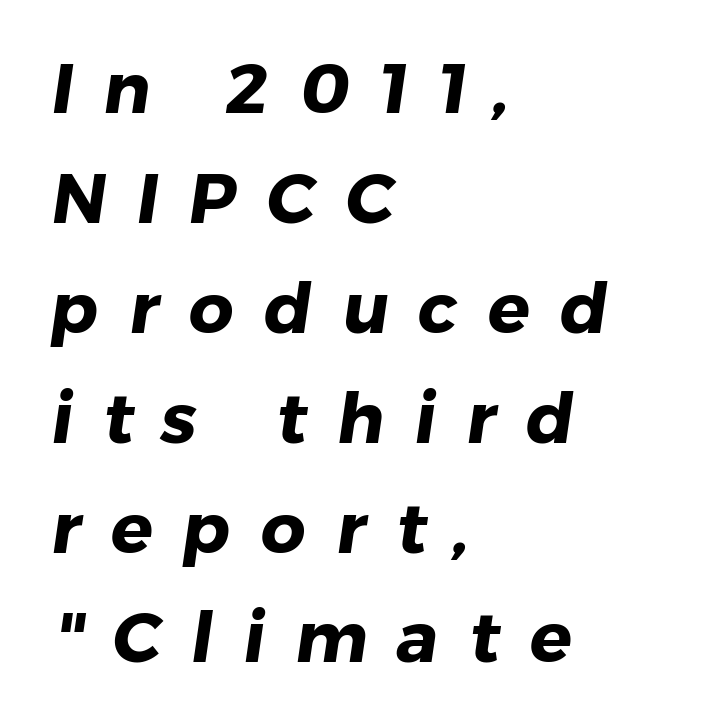
Q: Is the text bold? A: Yes.
Q: Is the typeface a serif or a sans-serif typeface? A: Sans-serif.
Q: Is the text underlined? A: No.
Q: How is the paragraph aligned? A: Left-aligned.
Q: Is the spacing between letters normal or unusually wide? A: Unusually wide.
Q: Is the spacing between lines tight, normal or loose? A: Normal.
Q: Width (condensed, normal, or wide)? A: Normal.
Q: Stroke contrast? A: Low.
Q: x-height? A: Medium.
Q: Monospaced? A: No.
